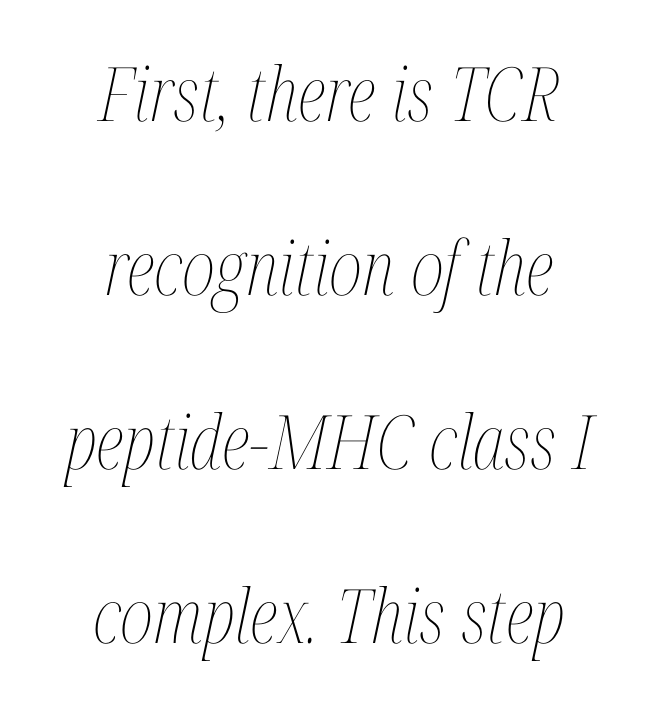
{"italic": "yes", "lean": "right", "slant_degrees": 12, "bold": "no", "weight": "thin", "width": "condensed", "stroke_contrast": "medium", "x_height": "medium", "monospaced": "no", "underline": "no", "align": "center", "line_spacing": "loose", "line_spacing_ratio": 2.32, "letter_spacing": "normal", "letter_spacing_em": 0.0, "glyph_px": 75}
